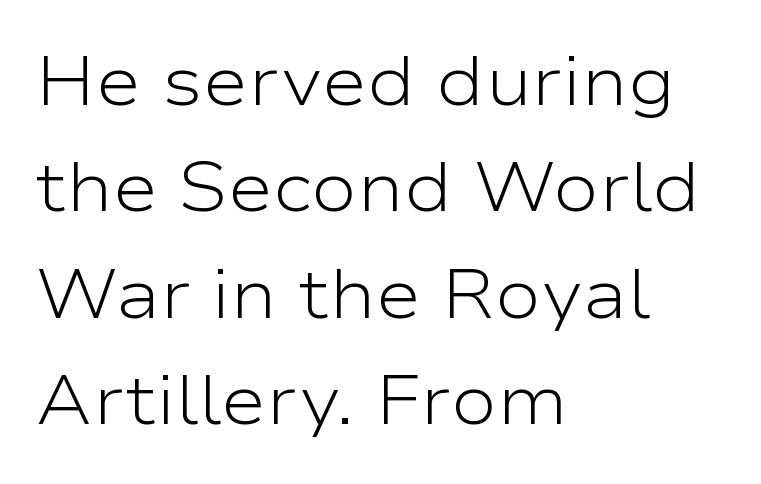
{"serif": "no", "italic": "no", "bold": "no", "weight": "light", "width": "wide", "stroke_contrast": "low", "x_height": "medium", "monospaced": "no", "underline": "no", "align": "left", "line_spacing": "normal", "line_spacing_ratio": 1.54, "letter_spacing": "normal", "letter_spacing_em": 0.0, "glyph_px": 69}
